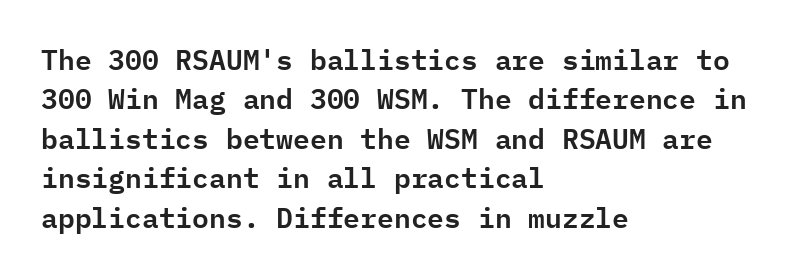
Notice how the stems are strictly vertical — no italics here. Each line starts at the same left margin while the right side varies. Is this a fixed-width face? Yes — each glyph sits in an identical cell. The text was rendered using a sans face with plain stroke endings.
